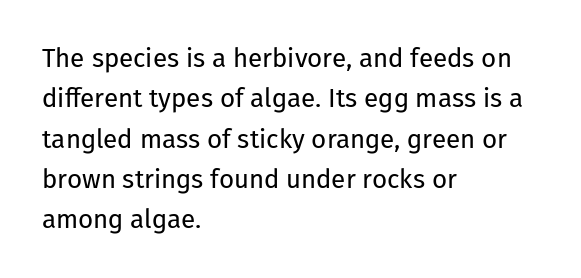
Check the space under the baseline: it is left empty. The type sits square on the baseline with zero lean. Line spacing here is normal. Casual observation: everything's shoved over to the left. Honestly, the letter spacing is just normal — you wouldn't notice it.
